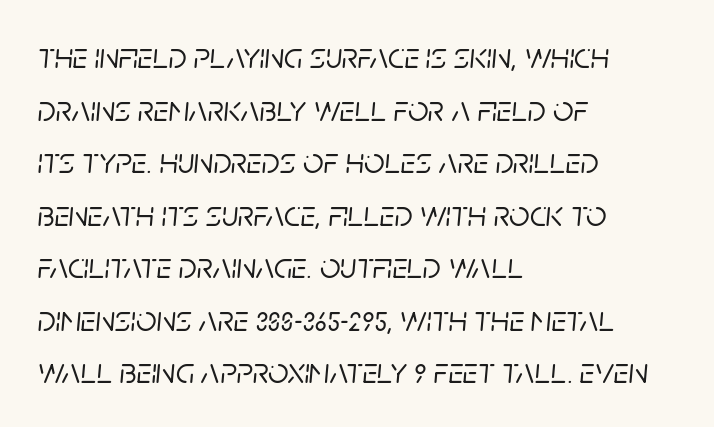
Q: Is the text italic (slanted)? A: Yes, it leans right by about 5 degrees.
Q: Is the text underlined? A: No.
Q: How is the paragraph aligned? A: Left-aligned.
Q: Is the spacing between letters normal or unusually wide? A: Normal.
Q: Is the spacing between lines tight, normal or loose? A: Normal.
Q: Width (condensed, normal, or wide)? A: Normal.
Q: Stroke contrast? A: Low.
Q: x-height? A: Large.
Q: Monospaced? A: No.
